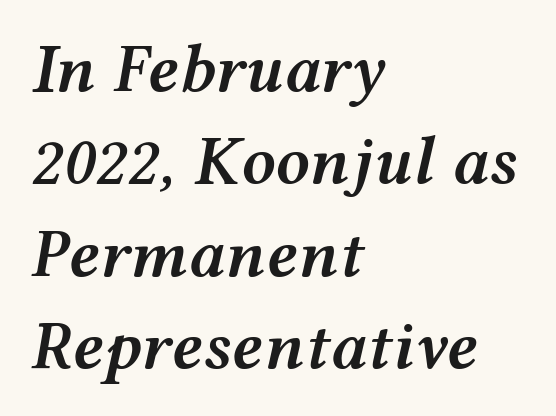
Typesetter's note: demi weight, one step under bold. Leftover space on each line is placed entirely after the last word. The type is set solid horizontally, with unmodified tracking. The strip under each line holds only bare page. The specimen reads as italic at a glance. Character widths vary here, with narrow letters taking less room than wide ones.
